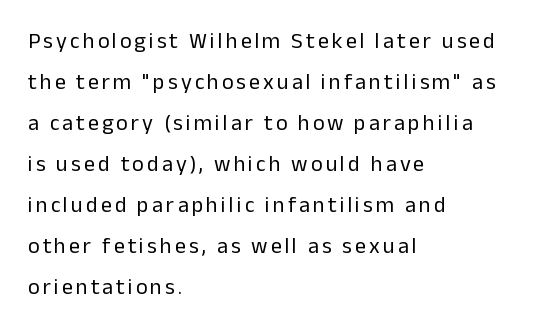
Q: Is the text bold? A: No.
Q: Is the text italic (slanted)? A: No, it is upright.
Q: Is the text underlined? A: No.
Q: How is the paragraph aligned? A: Left-aligned.
